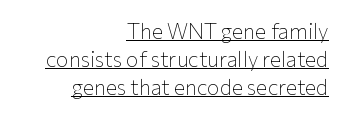
Style check: upright. Rows of type keep a routine distance in the vertical direction. No heavy texture on the line: the type isn't bold. Notice how a bar underscores the lettering throughout.
